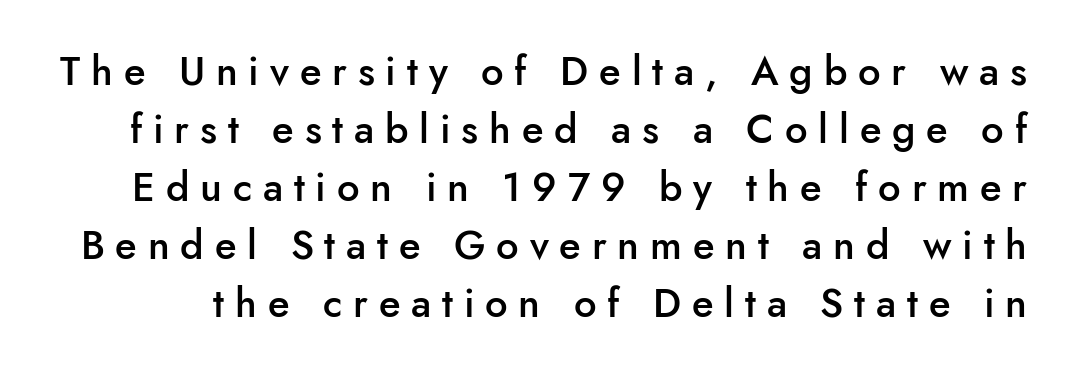
The image shows 40 px semibold sans-serif type, upright; set normal line spacing (1.45x), unusually wide letter spacing (+0.27 em), not underlined; low stroke contrast and a small x-height.
